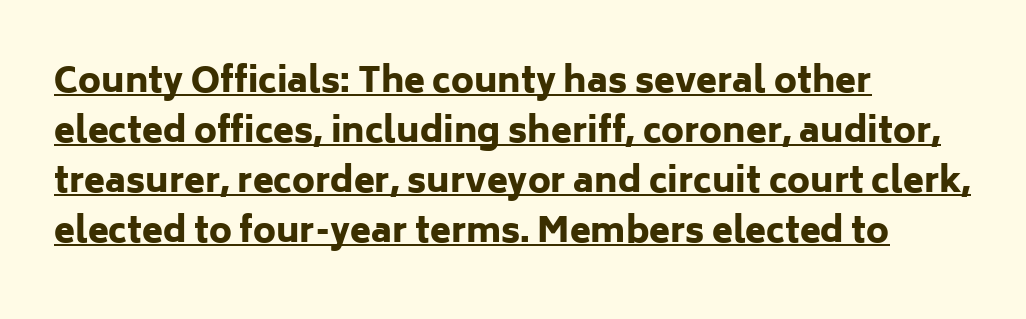
{"serif": "no", "italic": "no", "bold": "yes", "weight": "heavy", "width": "normal", "stroke_contrast": "low", "x_height": "medium", "monospaced": "no", "underline": "yes", "align": "left", "line_spacing": "normal", "line_spacing_ratio": 1.47, "letter_spacing": "normal", "letter_spacing_em": 0.0, "glyph_px": 34}
